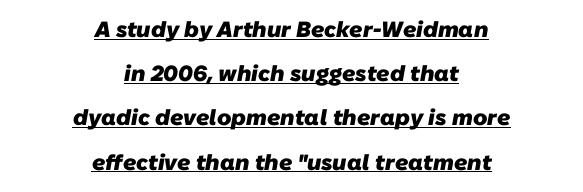
{"bold": "yes", "underline": "yes", "align": "center", "line_spacing": "loose", "line_spacing_ratio": 2.01, "letter_spacing": "normal", "letter_spacing_em": 0.0, "glyph_px": 22}
